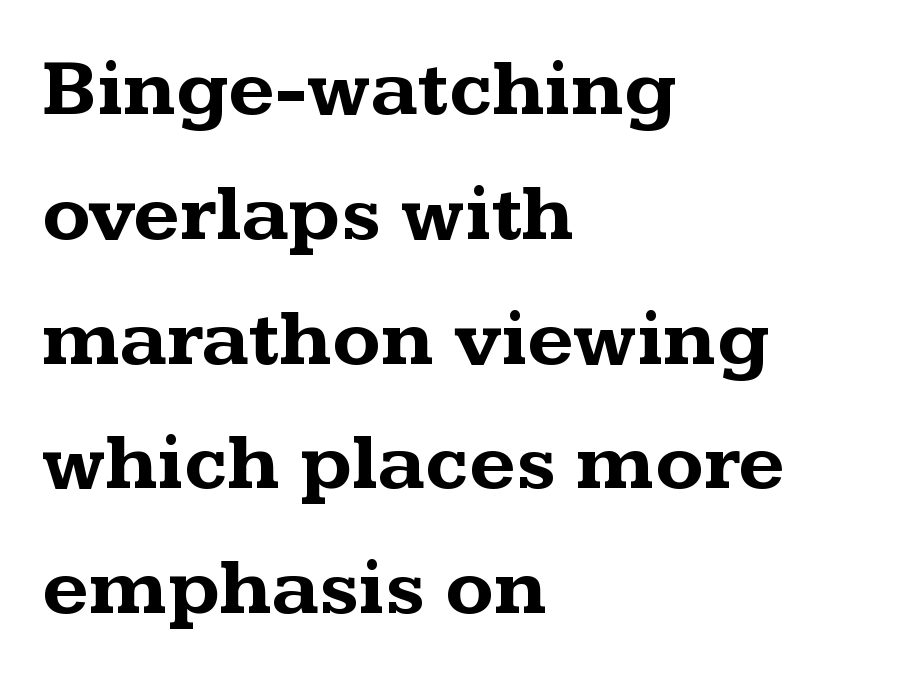
Notice how descenders clear the ascenders below comfortably — that's standard leading. Designer's note — italics off, roman on. Students, note that the glyphs here touch the page at normal intervals. I'd describe the lettering as bold — thick and assertive. Which margin do the lines hug? The left one — the right edge is uneven.
